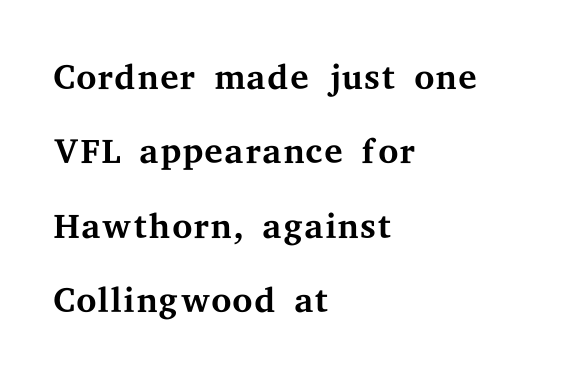
Q: Is the text bold? A: No.
Q: Is the text italic (slanted)? A: No, it is upright.
Q: Is the typeface a serif or a sans-serif typeface? A: Serif.
Q: Is the text underlined? A: No.
Q: How is the paragraph aligned? A: Left-aligned.
Q: Is the spacing between letters normal or unusually wide? A: Normal.
Q: Is the spacing between lines tight, normal or loose? A: Normal.
Q: Width (condensed, normal, or wide)? A: Wide.
Q: Stroke contrast? A: Medium.
Q: x-height? A: Medium.
Q: Monospaced? A: No.
